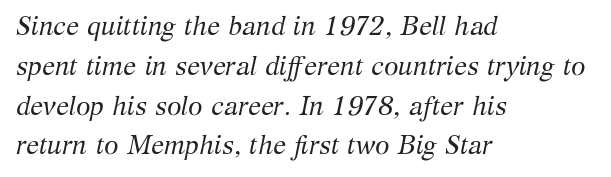
Left-aligned paragraph, ragged on the right. The rendering keeps characters at their native spacing. The font's italic variant was chosen for this text. The block of text has a typical density, with ordinary space between rows.
